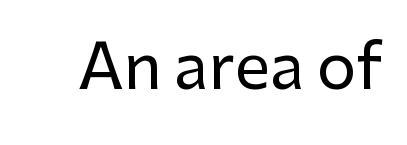
The rendering keeps characters at their native spacing. Style check: upright. The passage shown is typed in a proportional face where columns would drift. The text was rendered using a sans face with plain stroke endings.
